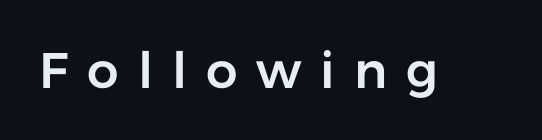
A typesetter would mark this as roman, not italic. The passage shown is typed in a proportional face where columns would drift. Each word looks stretched out because of the extra space between its letters. To sum up the face: it is a sans, with no serifs. The strip under each line holds only bare page.
